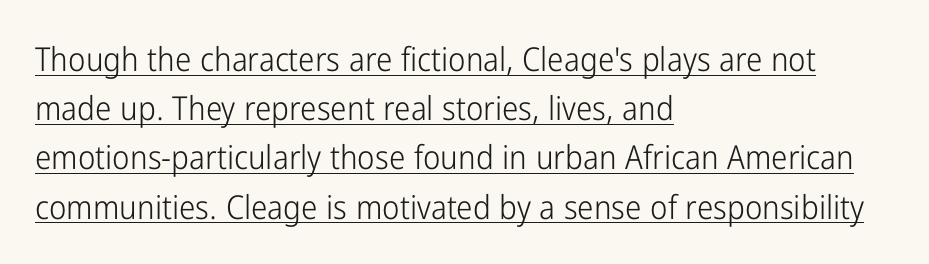
The image shows 33 px light, condensed sans-serif type, upright; set left-aligned, normal line spacing (1.49x), normal letter spacing, underlined; low stroke contrast and a medium x-height.
